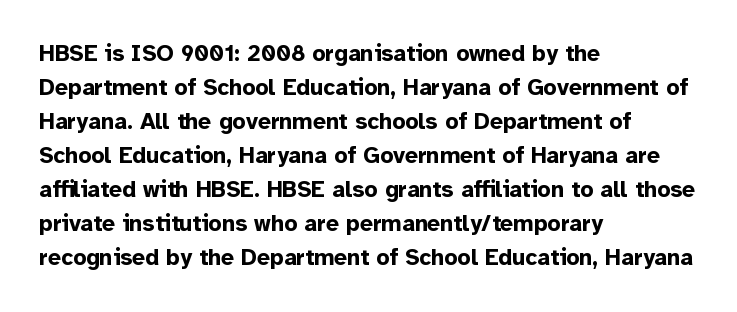
Q: Is the text bold? A: Yes.
Q: Is the text italic (slanted)? A: No, it is upright.
Q: Is the text underlined? A: No.
Q: How is the paragraph aligned? A: Left-aligned.
Q: Is the spacing between letters normal or unusually wide? A: Normal.
Q: Is the spacing between lines tight, normal or loose? A: Normal.
